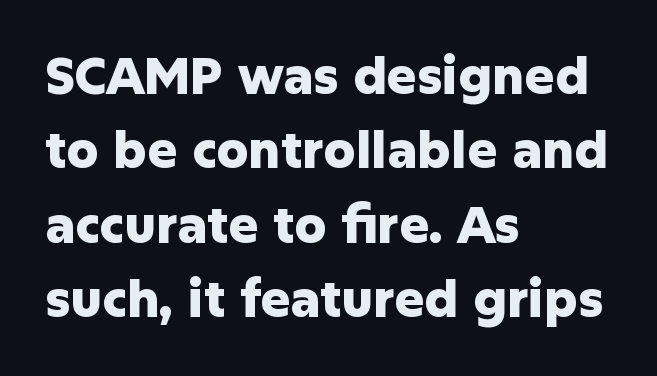
Q: Is the text bold? A: Yes.
Q: Is the text italic (slanted)? A: No, it is upright.
Q: Is the typeface a serif or a sans-serif typeface? A: Sans-serif.
Q: Is the text underlined? A: No.
Q: How is the paragraph aligned? A: Left-aligned.
Q: Is the spacing between letters normal or unusually wide? A: Normal.
Q: Is the spacing between lines tight, normal or loose? A: Normal.
Q: Width (condensed, normal, or wide)? A: Normal.
Q: Stroke contrast? A: Low.
Q: x-height? A: Medium.
Q: Monospaced? A: No.
